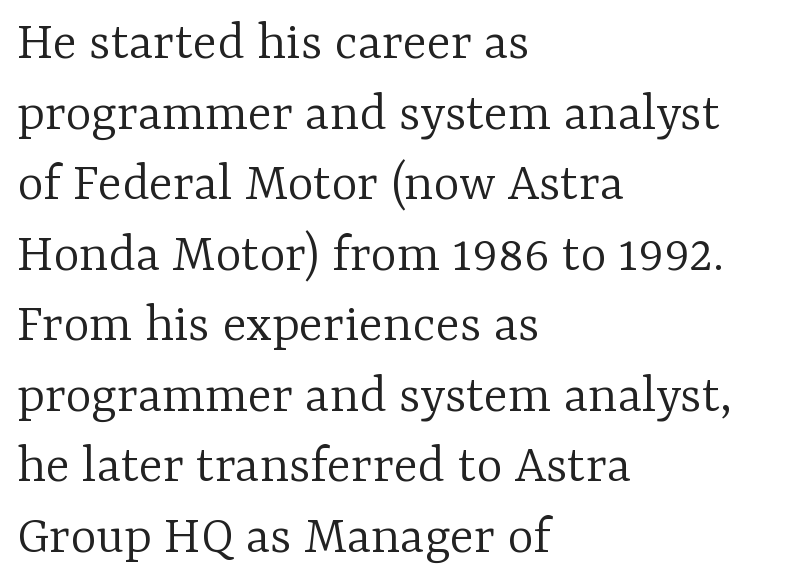
Bold? No — there's no thickening of the strokes. You can tell from the footed stems that serif type was used. A typesetter would call this proportional, since set widths differ per character. Posture: straight, roman, zero tilt. Characters follow at the spacing the type designer built in.
